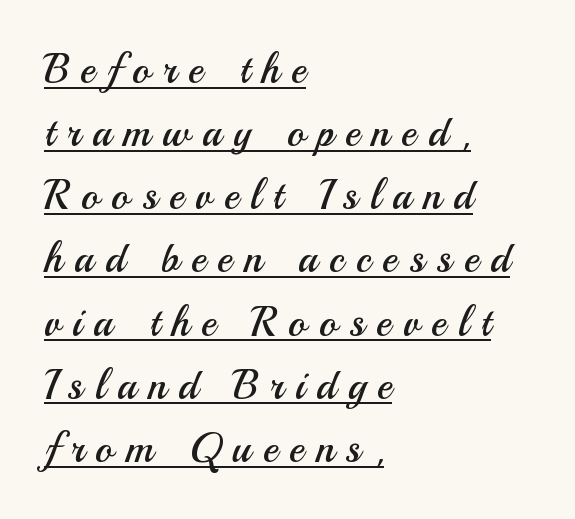
Q: Is the text bold? A: No.
Q: Is the text italic (slanted)? A: Yes.
Q: Is the typeface a serif or a sans-serif typeface? A: Sans-serif.
Q: Is the text underlined? A: Yes.
Q: How is the paragraph aligned? A: Left-aligned.
Q: Is the spacing between letters normal or unusually wide? A: Unusually wide.
Q: Is the spacing between lines tight, normal or loose? A: Normal.
Q: Width (condensed, normal, or wide)? A: Normal.
Q: Stroke contrast? A: Medium.
Q: x-height? A: Small.
Q: Monospaced? A: No.
